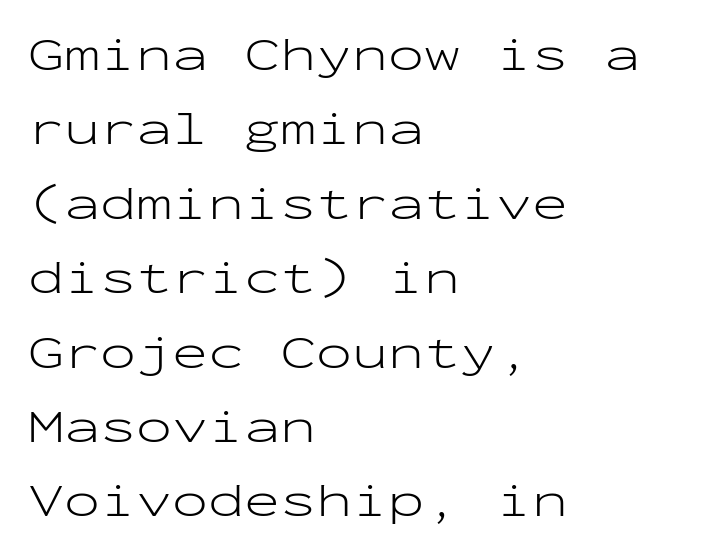
Q: Is the text bold? A: No.
Q: Is the text italic (slanted)? A: No, it is upright.
Q: Is the typeface a serif or a sans-serif typeface? A: Sans-serif.
Q: Is the text underlined? A: No.
Q: How is the paragraph aligned? A: Left-aligned.
Q: Is the spacing between letters normal or unusually wide? A: Normal.
Q: Is the spacing between lines tight, normal or loose? A: Normal.
Q: Width (condensed, normal, or wide)? A: Wide.
Q: Stroke contrast? A: Low.
Q: x-height? A: Medium.
Q: Monospaced? A: Yes.
